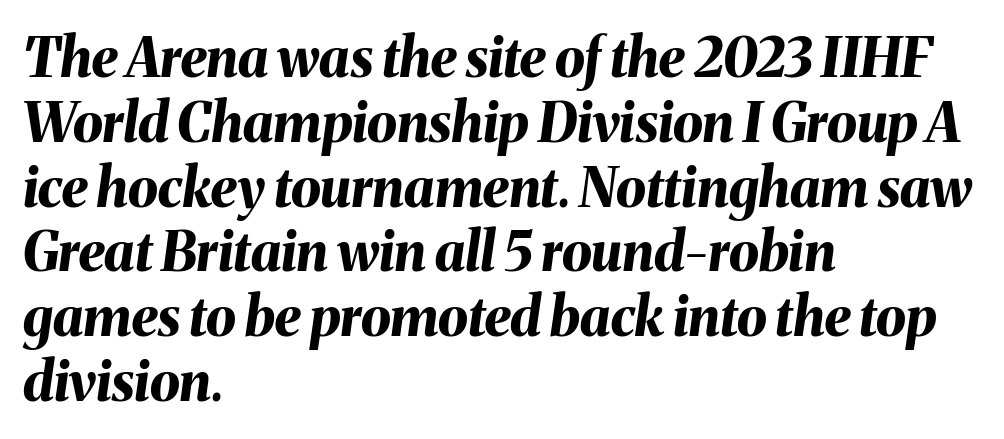
The image shows 54 px bold type, italic (leaning right); set left-aligned, line spacing 1.2x, normal letter spacing, not underlined; medium stroke contrast and a medium x-height.
